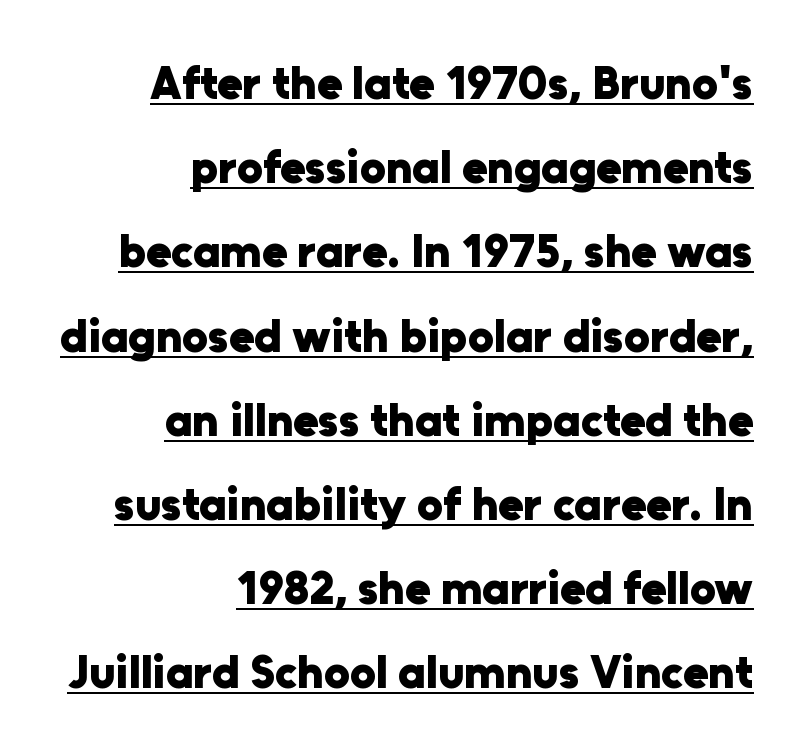
Q: Is the text bold? A: Yes.
Q: Is the text italic (slanted)? A: No, it is upright.
Q: Is the typeface a serif or a sans-serif typeface? A: Sans-serif.
Q: Is the text underlined? A: Yes.
Q: How is the paragraph aligned? A: Right-aligned.
Q: Is the spacing between letters normal or unusually wide? A: Normal.
Q: Width (condensed, normal, or wide)? A: Normal.
Q: Stroke contrast? A: Low.
Q: x-height? A: Medium.
Q: Monospaced? A: No.
